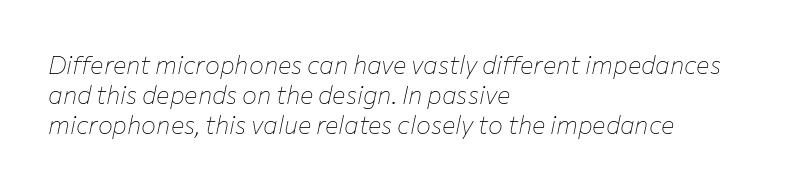
Q: Is the text bold? A: No.
Q: Is the text italic (slanted)? A: Yes, it leans right by about 12 degrees.
Q: Is the text underlined? A: No.
Q: How is the paragraph aligned? A: Left-aligned.
Q: Is the spacing between letters normal or unusually wide? A: Normal.
